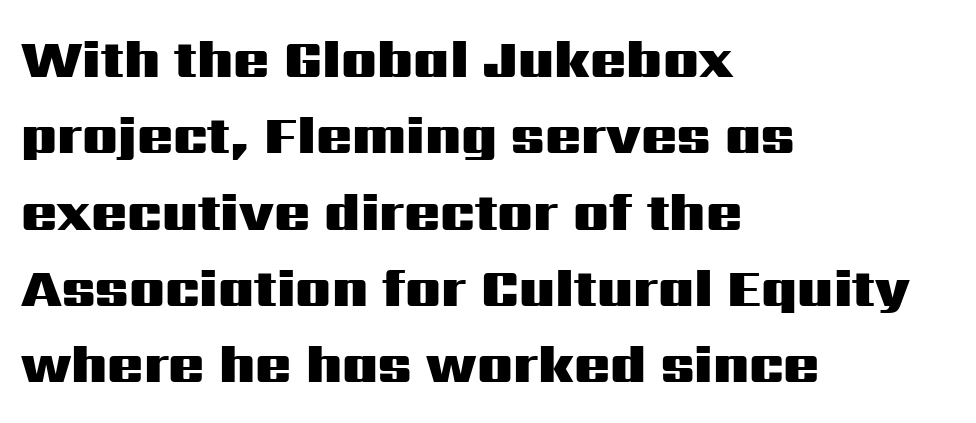
{"serif": "no", "italic": "no", "bold": "yes", "weight": "heavy", "width": "wide", "stroke_contrast": "medium", "x_height": "medium", "monospaced": "no", "underline": "no", "align": "left", "line_spacing": "normal", "line_spacing_ratio": 1.44, "letter_spacing": "normal", "letter_spacing_em": 0.0, "glyph_px": 53}
